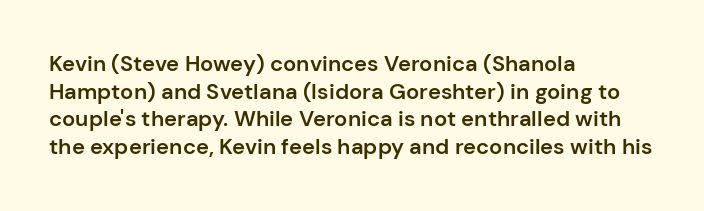
{"italic": "no", "bold": "semi", "underline": "no", "align": "left", "line_spacing": "normal", "line_spacing_ratio": 1.26, "letter_spacing": "normal", "letter_spacing_em": 0.0, "glyph_px": 22}
